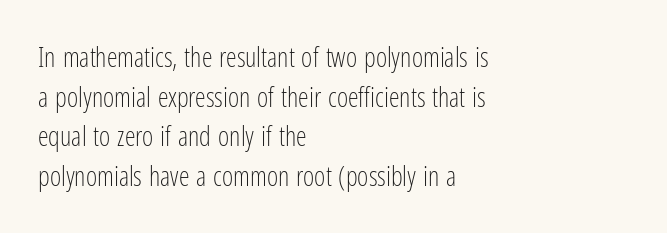
Notice how descenders clear the ascenders below comfortably — that's standard leading. Inter-character spacing is left at the font's built-in metrics. Bare-footed words on every line. The strokes are not fattened; the text isn't bold. A student would call this left alignment; a typographer would say flush left, rag right.
